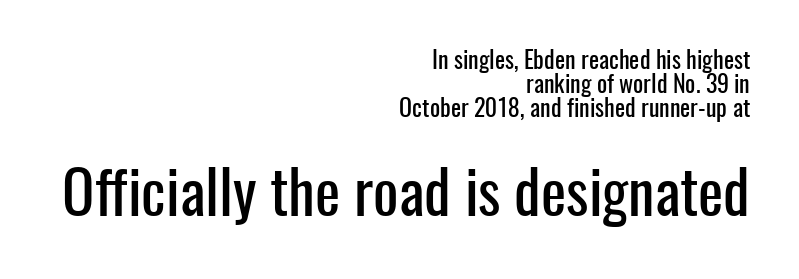
The image shows 60 px condensed sans-serif type, upright; set right-aligned, tight line spacing (0.99x), normal letter spacing, not underlined; the second (bottom) block is 2.5x larger; low stroke contrast and a medium x-height.
